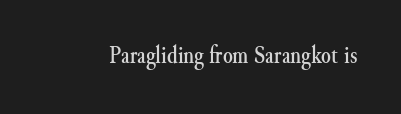
{"italic": "no", "underline": "no", "letter_spacing": "normal", "letter_spacing_em": 0.0, "glyph_px": 25}
